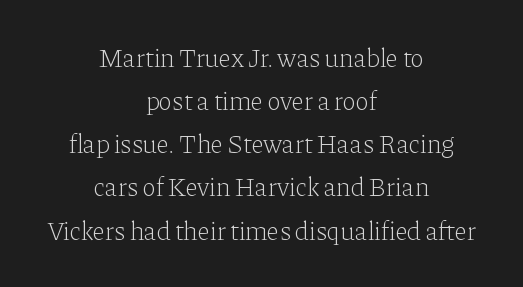
Caption: multi-line text, centered on the measure. No heavy texture on the line: the type isn't bold. This rendering features lettering with no underline. The letterforms sit shoulder to shoulder at normal distance. The passage shown stacks its lines at a standard gap.
